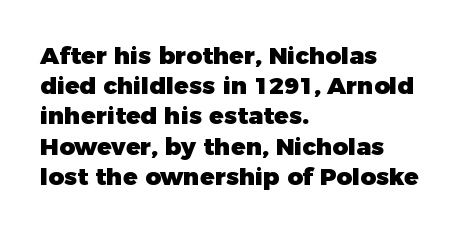
The ragged edge is on the right, which tells us the setting is flush left. The space beneath each line is pristine and unruled. This rendering leaves character spacing at its baseline value. The passage shown stacks its lines at a standard gap. Italic? Not at all — the glyphs are vertical. Emphasis by weight is at full strength: bold.
